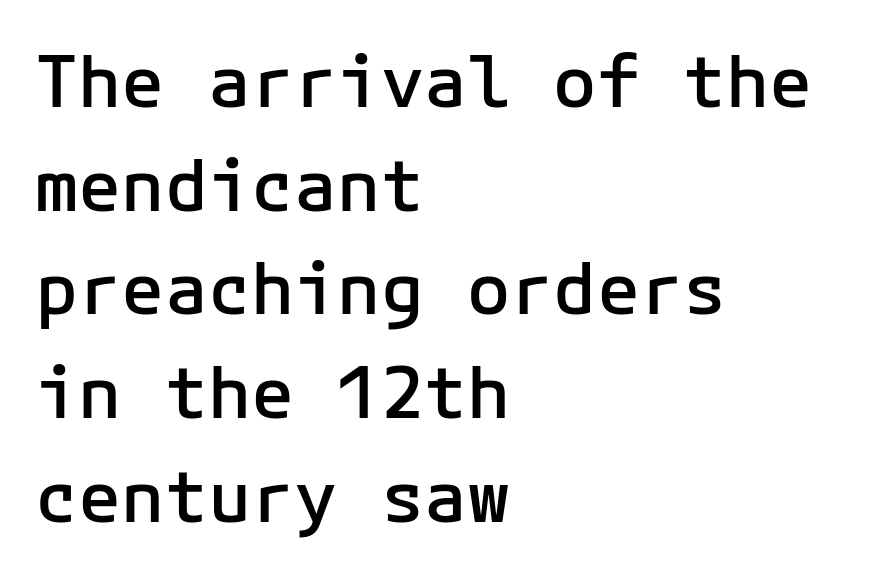
Q: Is the text bold? A: Semi-bold.
Q: Is the text italic (slanted)? A: No, it is upright.
Q: Is the typeface a serif or a sans-serif typeface? A: Sans-serif.
Q: Is the text underlined? A: No.
Q: How is the paragraph aligned? A: Left-aligned.
Q: Is the spacing between letters normal or unusually wide? A: Normal.
Q: Is the spacing between lines tight, normal or loose? A: Normal.
Q: Width (condensed, normal, or wide)? A: Normal.
Q: Stroke contrast? A: Low.
Q: x-height? A: Medium.
Q: Monospaced? A: Yes.
